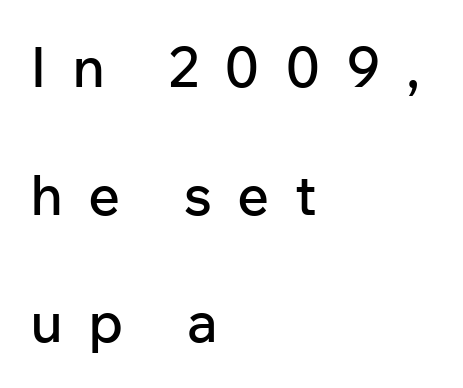
The compositor pushed each line to the left boundary. Notice the wide empty band between every row — that's loose leading. Honestly, there is no underline to notice here at all. You can tell it's not italic because the verticals are truly vertical. Proportional: the letters do not fall into vertical columns. This rendering employs a face without finishing strokes, i.e., a sans-serif.
